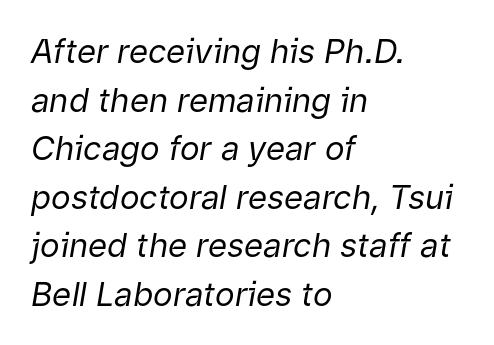
Q: Is the text bold? A: No.
Q: Is the text italic (slanted)? A: Yes, it leans right by about 9 degrees.
Q: Is the text underlined? A: No.
Q: How is the paragraph aligned? A: Left-aligned.
Q: Is the spacing between letters normal or unusually wide? A: Normal.
Q: Is the spacing between lines tight, normal or loose? A: Normal.
Q: Width (condensed, normal, or wide)? A: Normal.
Q: Stroke contrast? A: Low.
Q: x-height? A: Medium.
Q: Monospaced? A: No.
